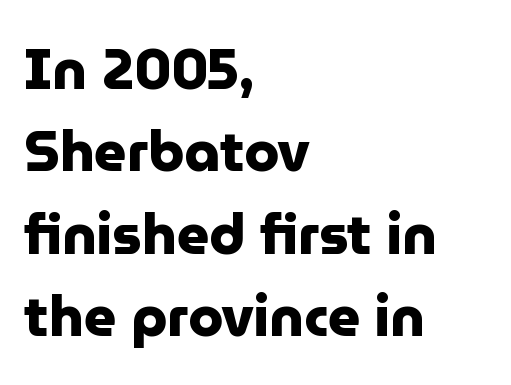
{"serif": "no", "italic": "no", "bold": "yes", "weight": "heavy", "width": "normal", "stroke_contrast": "low", "x_height": "medium", "monospaced": "no", "underline": "no", "align": "left", "line_spacing": "normal", "line_spacing_ratio": 1.47, "letter_spacing": "normal", "letter_spacing_em": 0.0, "glyph_px": 56}
